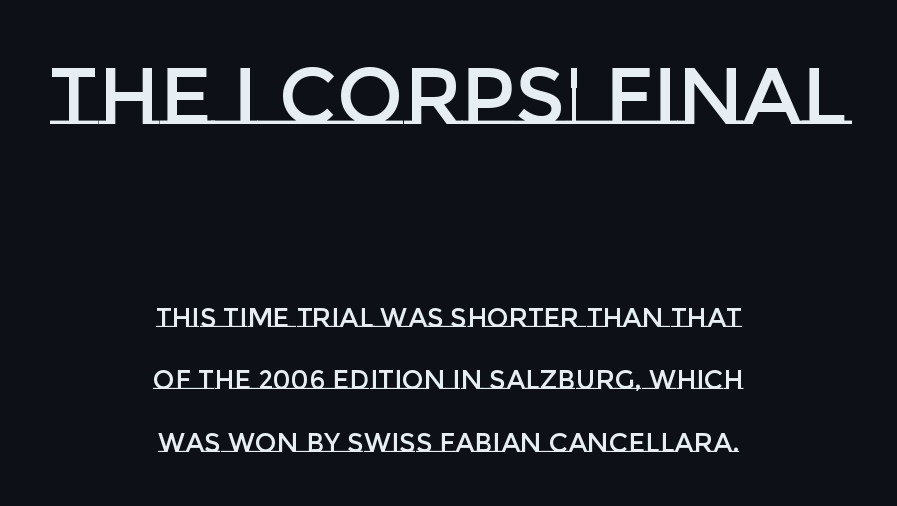
The image shows 79 px text type, upright; set centered, loose line spacing (2.41x), normal letter spacing, not underlined; the first (top) block is 3.04x larger; low stroke contrast and a large x-height.
